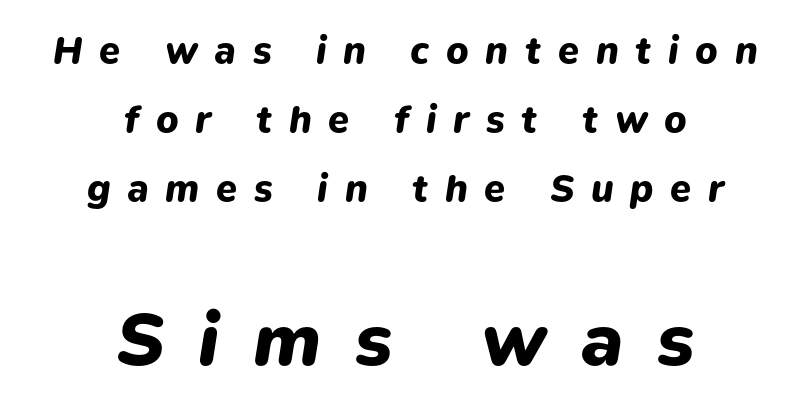
What stands out about the letter spacing? Its width — letters are far apart. The passage shown is typed in a proportional face where columns would drift. Leftover space on each line is divided equally before and after the words. Thick stems and heavy bowls — unmistakably bold. Size hierarchy here favors the trailing block over the leading one.
